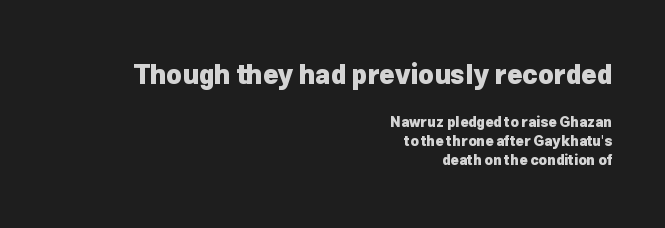
{"italic": "no", "bold": "yes", "underline": "no", "align": "right", "line_spacing": "normal", "line_spacing_ratio": 1.38, "letter_spacing": "normal", "letter_spacing_em": 0.0, "larger_block": "first", "size_ratio": 1.86, "glyph_px": 26}
